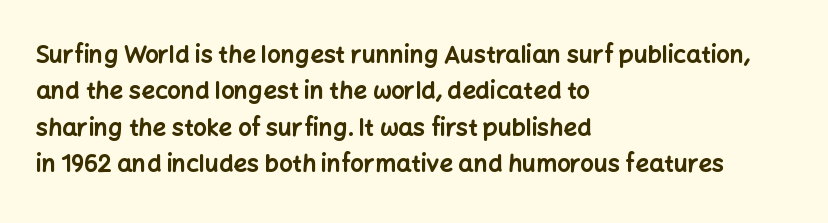
{"italic": "no", "bold": "yes", "underline": "no", "align": "left", "line_spacing": "normal", "line_spacing_ratio": 1.52, "letter_spacing": "normal", "letter_spacing_em": 0.0, "glyph_px": 24}
